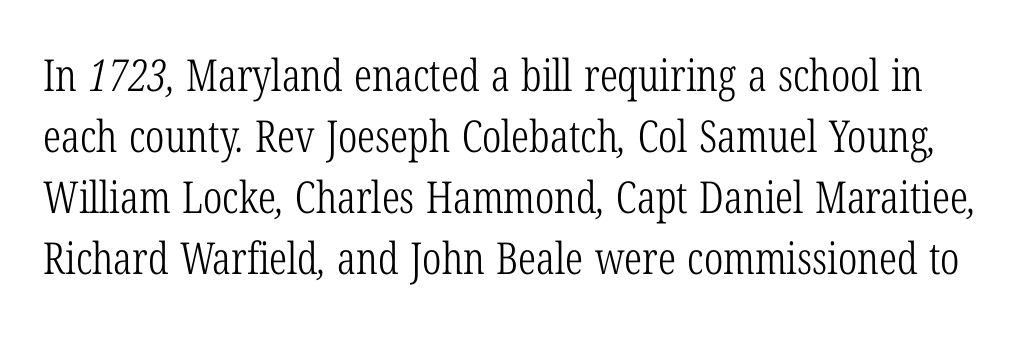
Weight: not bold — regular or lighter. Summary of vertical rhythm: regular, with standard interline spacing. The gaps between neighbouring characters are ordinary and unremarkable. The baseline area is clear. Is this a fixed-width face? No — the glyphs have proportional, varying widths.
